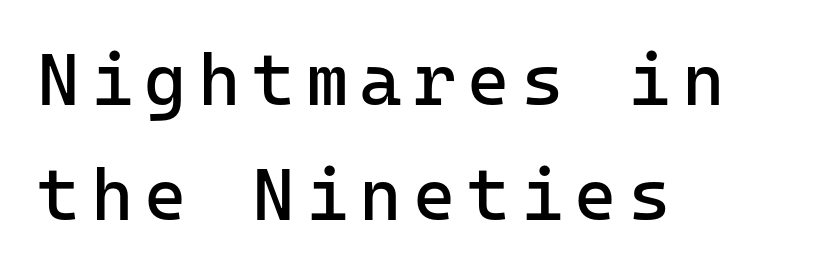
{"serif": "no", "italic": "no", "bold": "no", "weight": "regular", "width": "normal", "stroke_contrast": "low", "x_height": "medium", "monospaced": "yes", "underline": "no", "align": "left", "line_spacing": "normal", "line_spacing_ratio": 1.58, "glyph_px": 73}
